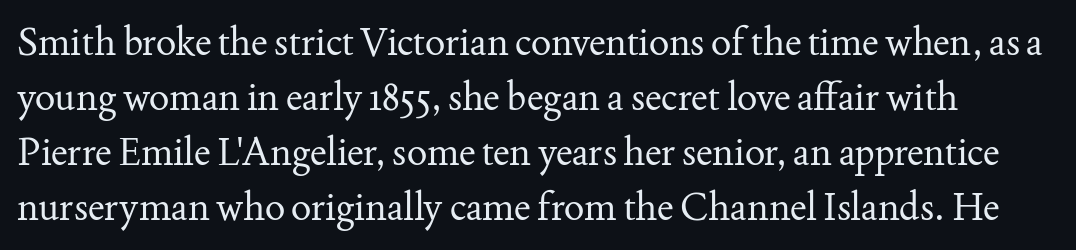
The letters stand straight up with perfectly vertical stems. Vertical spacing — default. A typesetter would call this zero additional tracking. Here the designer chose a conventional face with non-uniform glyph widths.
